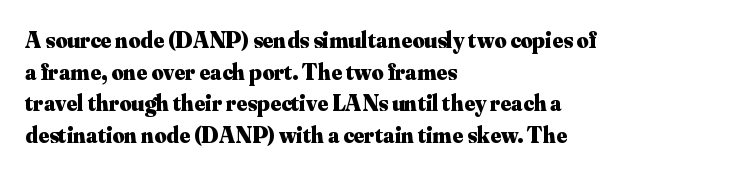
Q: Is the text bold? A: Yes.
Q: Is the text italic (slanted)? A: No, it is upright.
Q: Is the text underlined? A: No.
Q: How is the paragraph aligned? A: Left-aligned.
Q: Is the spacing between letters normal or unusually wide? A: Normal.
Q: Is the spacing between lines tight, normal or loose? A: Normal.
